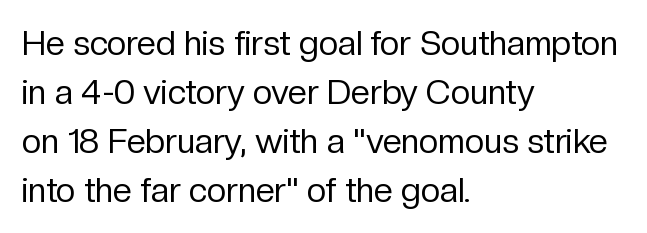
{"serif": "no", "italic": "no", "bold": "no", "weight": "regular", "width": "normal", "stroke_contrast": "low", "x_height": "medium", "monospaced": "no", "underline": "no", "align": "left", "line_spacing": "normal", "line_spacing_ratio": 1.44, "letter_spacing": "normal", "letter_spacing_em": 0.0, "glyph_px": 34}
